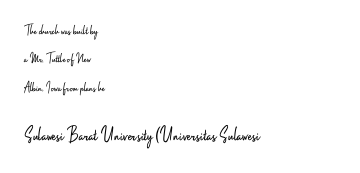
The typeface has the unassuming heft of standard copy or less. The more generous point size was reserved for the lower chunk. These lines are set flush left with a ragged right edge. Lines of text with bare space underneath. Standard letterfit; no display-style spreading of the glyphs.
